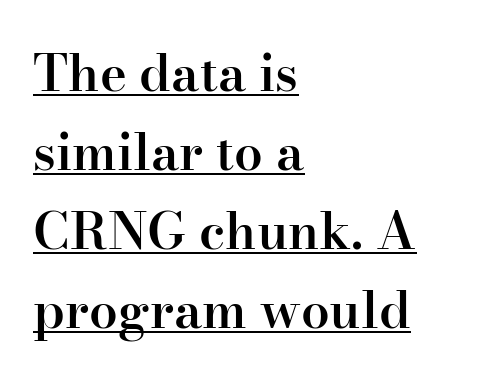
The image shows 51 px semibold serif type, upright; set left-aligned, normal line spacing (1.55x), normal letter spacing, underlined; high stroke contrast and a small x-height.
